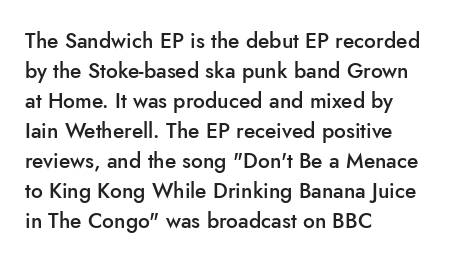
The image shows 21 px text type, upright; set left-aligned, normal line spacing (1.43x), normal letter spacing, not underlined.
